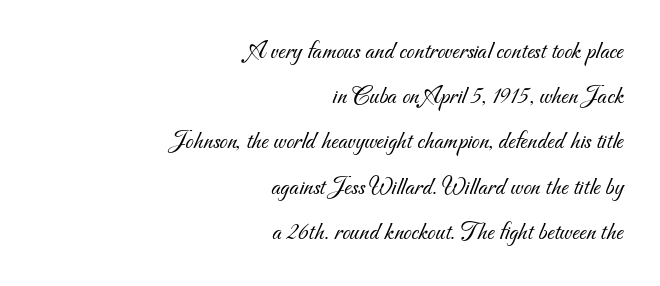
Nobody drew a line under any word here. Layout note: lines flush right. Weight: not bold — regular or lighter. Nothing unusual about the tracking: characters are spaced as the font intends.
